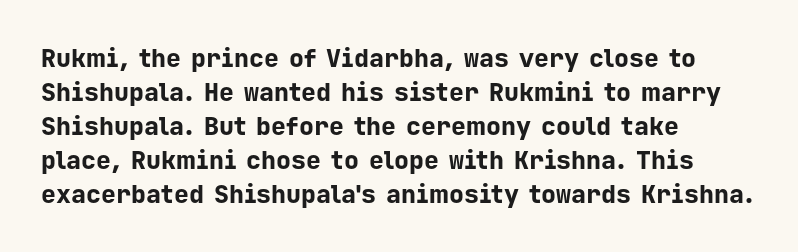
{"italic": "no", "bold": "yes", "underline": "no", "align": "left", "line_spacing": "normal", "line_spacing_ratio": 1.36, "letter_spacing": "normal", "letter_spacing_em": 0.0, "glyph_px": 25}
